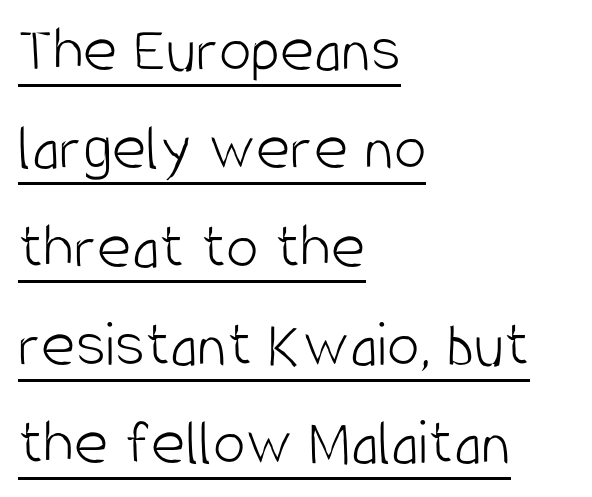
The glyphs are accompanied by a horizontal stroke just below them. Line spacing here is normal. Is this a fixed-width face? No — the glyphs have proportional, varying widths. To sum up the face: it is a sans, with no serifs. Spacing between characters is what you'd get straight out of the box.
